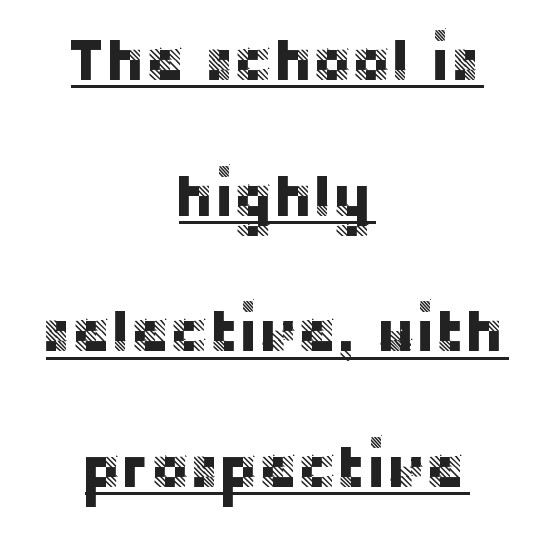
Q: Is the text italic (slanted)? A: No, it is upright.
Q: Is the typeface a serif or a sans-serif typeface? A: Sans-serif.
Q: Is the text underlined? A: Yes.
Q: How is the paragraph aligned? A: Centered.
Q: Is the spacing between letters normal or unusually wide? A: Normal.
Q: Is the spacing between lines tight, normal or loose? A: Loose.
Q: Width (condensed, normal, or wide)? A: Normal.
Q: Stroke contrast? A: Low.
Q: x-height? A: Large.
Q: Monospaced? A: No.
